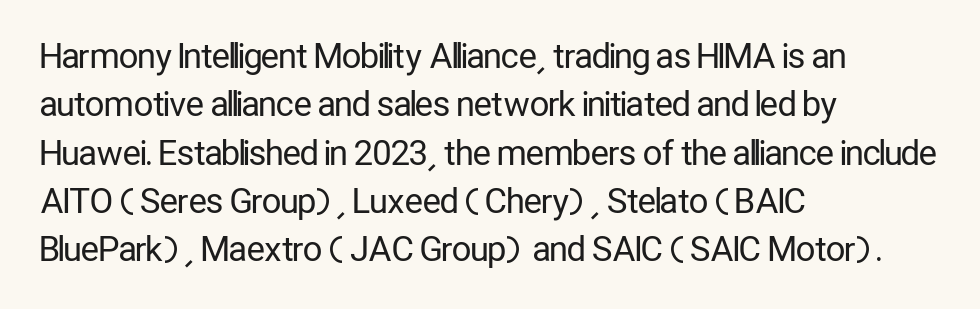
The image shows 34 px regular-weight, condensed sans-serif type, upright; set left-aligned, normal line spacing (1.42x), normal letter spacing, not underlined; low stroke contrast and a medium x-height.
